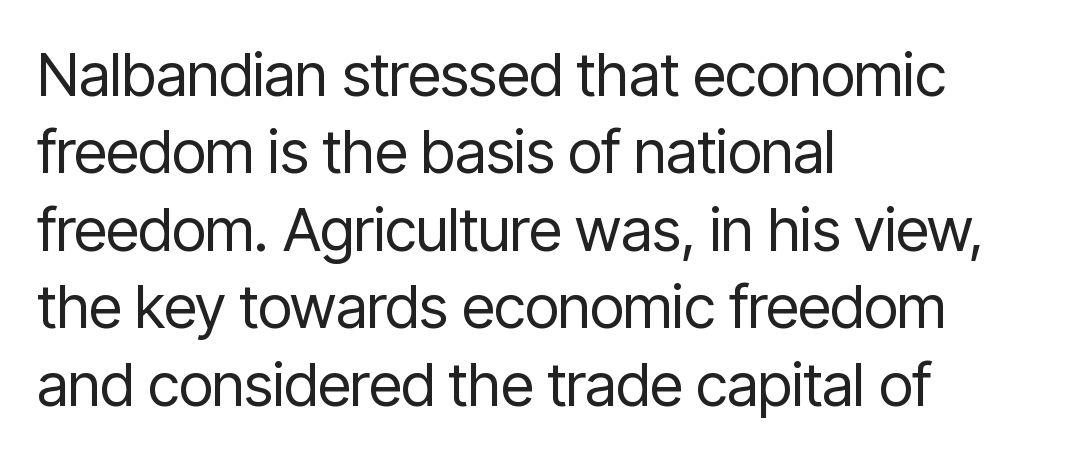
The image shows 60 px regular-weight, condensed sans-serif type, upright; set left-aligned, normal line spacing (1.29x), normal letter spacing, not underlined; low stroke contrast and a medium x-height.
